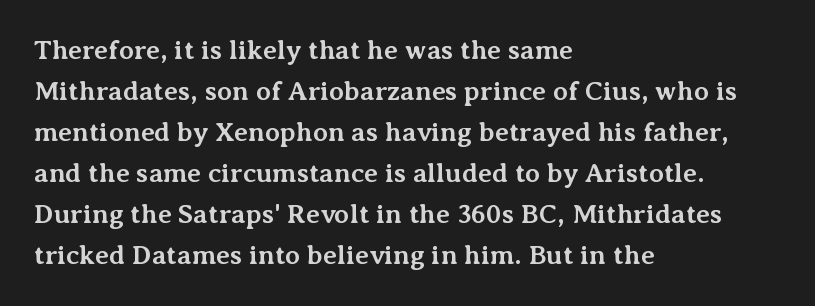
Q: Is the text bold? A: Yes.
Q: Is the text italic (slanted)? A: No, it is upright.
Q: Is the text underlined? A: No.
Q: How is the paragraph aligned? A: Left-aligned.
Q: Is the spacing between letters normal or unusually wide? A: Normal.
Q: Is the spacing between lines tight, normal or loose? A: Normal.
